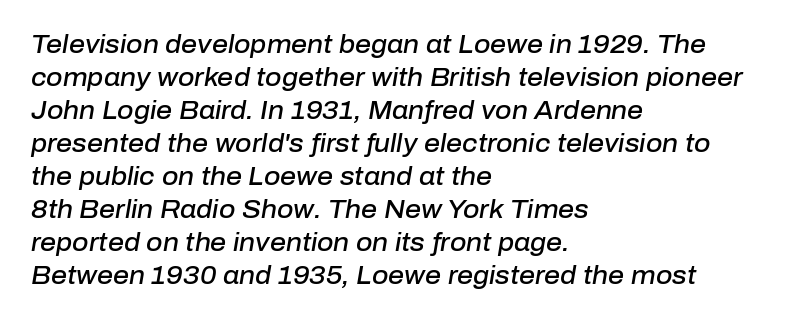
The lines sit at an ordinary, default distance from one another. Where is the straight margin? On the left. A semibold gives these letters moderate extra thickness, short of bold. It's the slanting kind of type.
